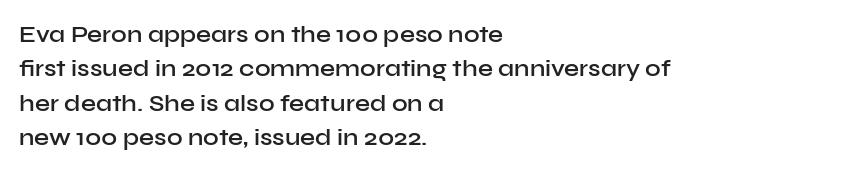
Between one letter and the next there's only the usual sliver of space. Underline: absent. Short and long lines alike share a common starting point at left. Compared with typical paragraphs, the rows here are spaced about the same.
